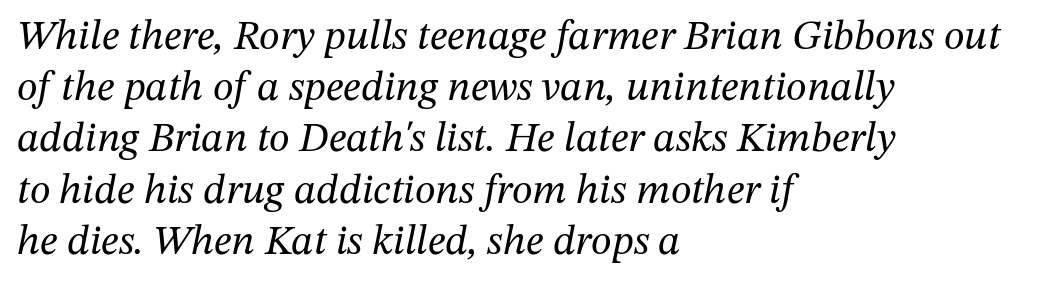
You can tell from the footed stems that serif type was used. The baseline area is clear. Slanted lettering throughout. Between one letter and the next there's only the usual sliver of space.
